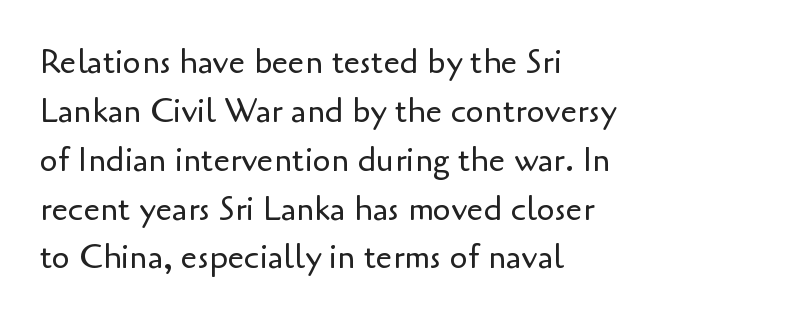
The vertical gap from one line to the next is medium. The tracking reads as untouched default to a designer's eye. Horizontally, the lines are justified to the leading edge only. Nope, not italic — everything's standing straight.
